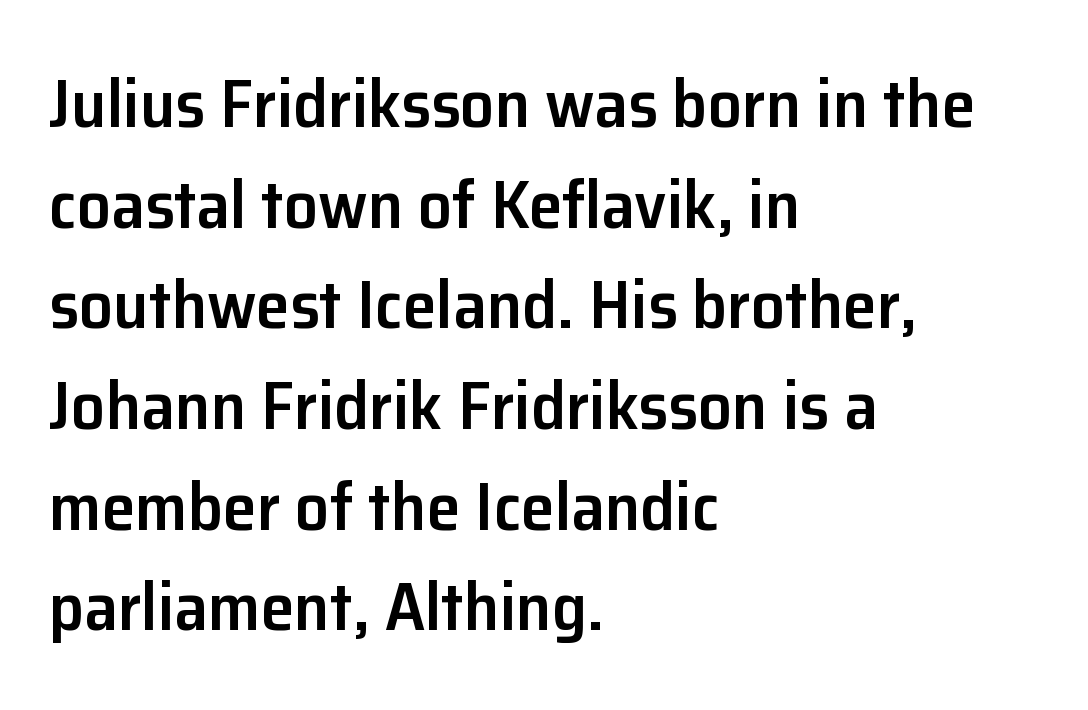
This sample is left-justified, so line endings fall wherever the words run out. Think of a printed novel: that variable character pitch is what you see here. The letters are semibold — heavier than regular but short of a full bold. Unlike a traditional serif, this face leaves its strokes unadorned.
